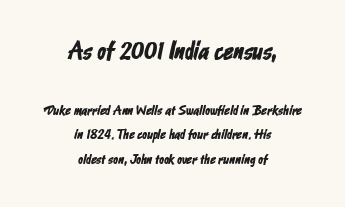
These lines are centered, leaving both edges ragged. Type without underlining. The letters sit at their default tracking, neither squeezed nor spread. Whoever set this made the first block the dominant, larger element.
